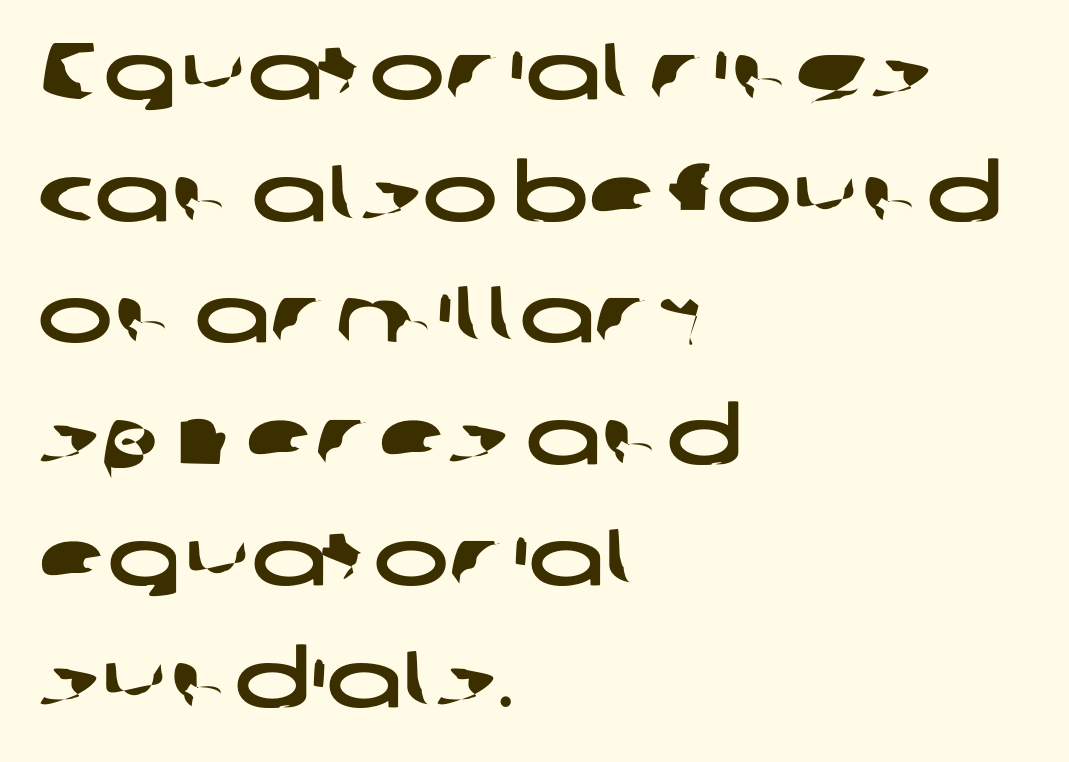
Q: Is the typeface a serif or a sans-serif typeface? A: Sans-serif.
Q: Is the text underlined? A: No.
Q: How is the paragraph aligned? A: Left-aligned.
Q: Is the spacing between letters normal or unusually wide? A: Normal.
Q: Is the spacing between lines tight, normal or loose? A: Normal.
Q: Width (condensed, normal, or wide)? A: Wide.
Q: Stroke contrast? A: Low.
Q: x-height? A: Medium.
Q: Monospaced? A: No.
